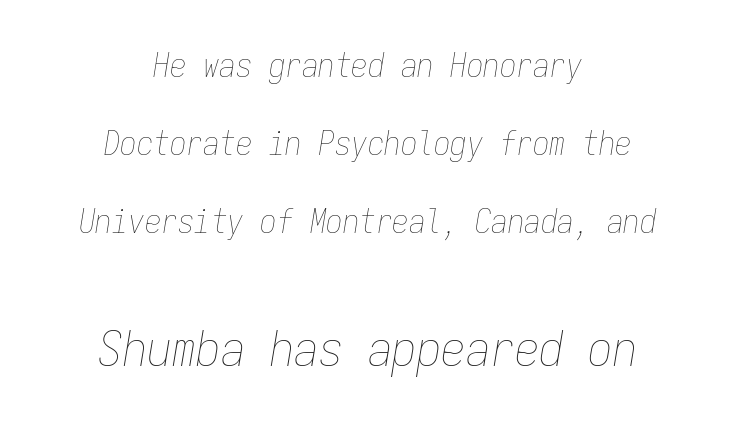
Q: Is the text bold? A: No.
Q: Is the text italic (slanted)? A: Yes, it leans right by about 9 degrees.
Q: Is the text underlined? A: No.
Q: How is the paragraph aligned? A: Centered.
Q: Is the spacing between letters normal or unusually wide? A: Normal.
Q: Is the spacing between lines tight, normal or loose? A: Loose.
Q: Which block of text is set in a larger size, the first (top) or the second (bottom)? A: The second (bottom) one.
Q: Width (condensed, normal, or wide)? A: Condensed.
Q: Stroke contrast? A: Low.
Q: x-height? A: Medium.
Q: Monospaced? A: Yes.
